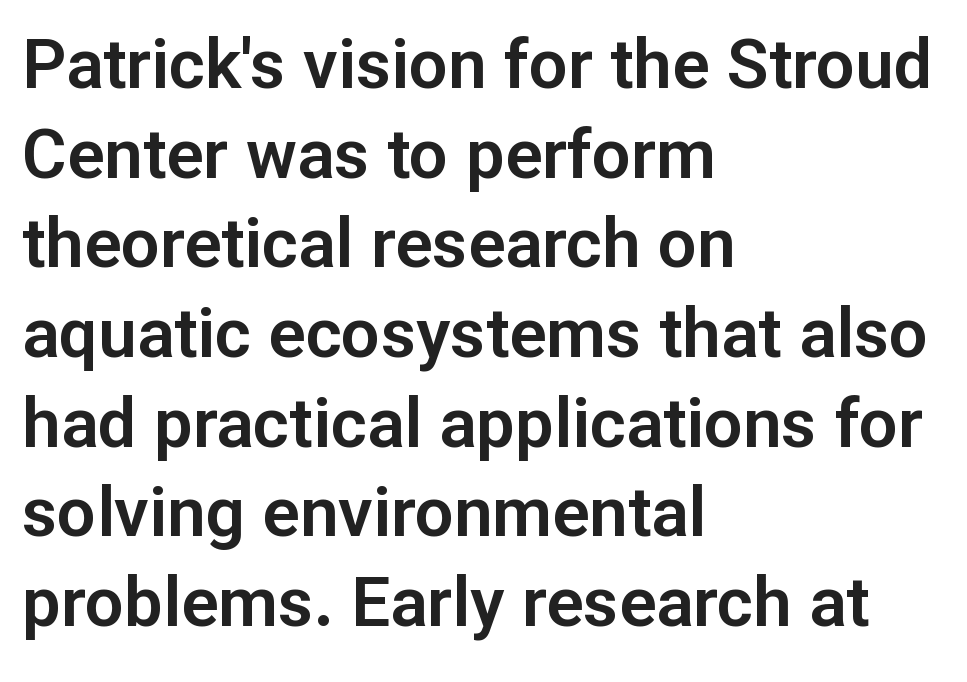
The image shows 69 px sans-serif type, upright; set left-aligned, normal line spacing (1.3x), normal letter spacing, not underlined; low stroke contrast and a medium x-height.
